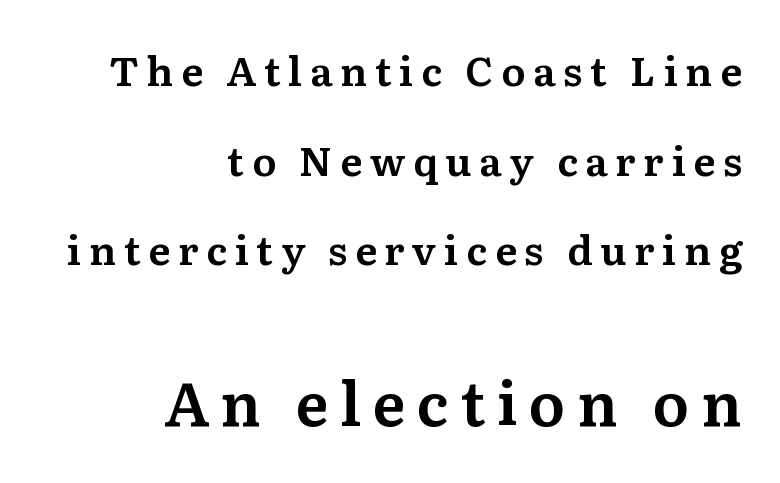
{"serif": "yes", "italic": "no", "width": "normal", "stroke_contrast": "medium", "x_height": "medium", "monospaced": "no", "underline": "no", "align": "right", "line_spacing": "loose", "line_spacing_ratio": 2.24, "larger_block": "second", "size_ratio": 1.5, "glyph_px": 60}
